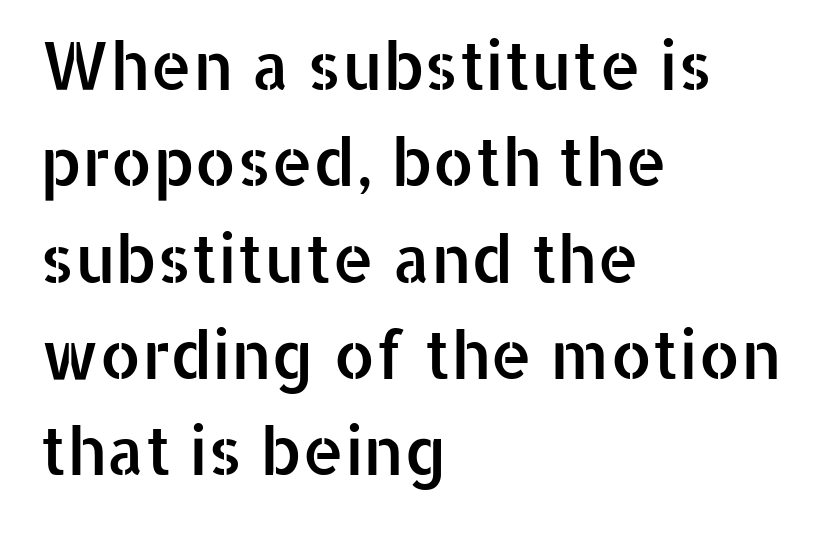
The image shows 66 px sans-serif type, upright; set left-aligned, normal line spacing (1.46x), normal letter spacing, not underlined; low stroke contrast and a medium x-height.
